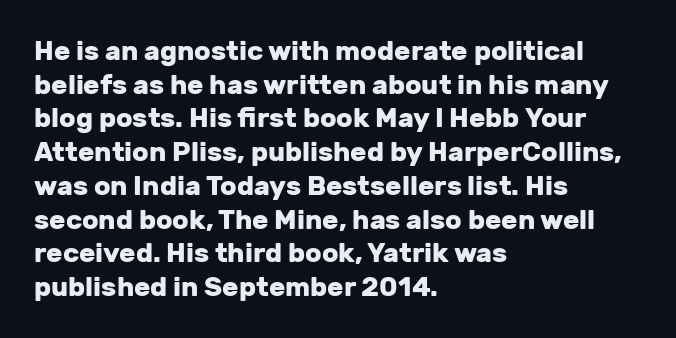
Its strokes are broad and dark, the hallmark of bold type. It's the straight-up-and-down kind of type. Regular leading. Caption: standard tracking, unaltered.
